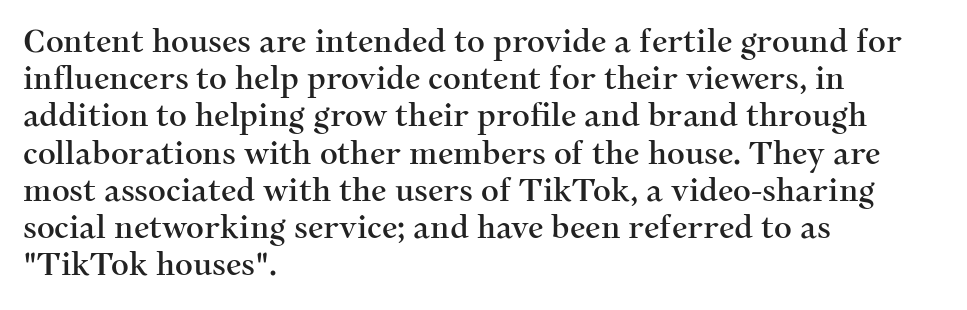
Q: Is the text italic (slanted)? A: No, it is upright.
Q: Is the typeface a serif or a sans-serif typeface? A: Serif.
Q: Is the text underlined? A: No.
Q: How is the paragraph aligned? A: Left-aligned.
Q: Is the spacing between letters normal or unusually wide? A: Normal.
Q: Width (condensed, normal, or wide)? A: Normal.
Q: Stroke contrast? A: Medium.
Q: x-height? A: Medium.
Q: Monospaced? A: No.
